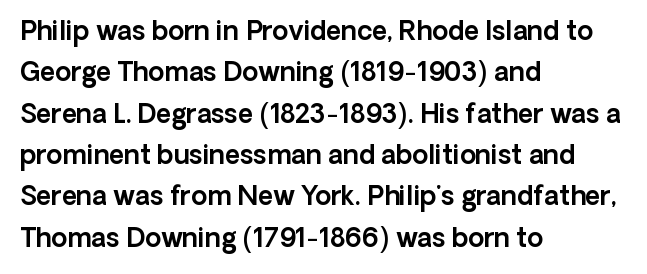
{"italic": "no", "underline": "no", "align": "left", "line_spacing": "normal", "line_spacing_ratio": 1.59, "letter_spacing": "normal", "letter_spacing_em": 0.0, "glyph_px": 26}
